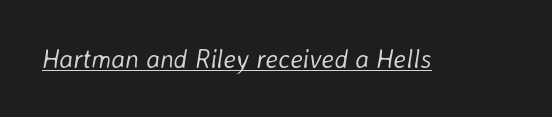
Q: Is the text bold? A: No.
Q: Is the text italic (slanted)? A: Yes, it leans right by about 8 degrees.
Q: Is the text underlined? A: Yes.
Q: Is the spacing between letters normal or unusually wide? A: Normal.
